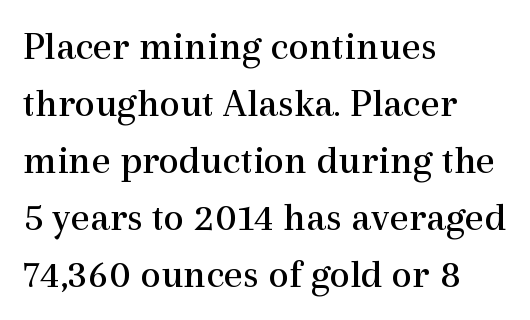
The image shows 41 px regular-weight serif type, upright; set left-aligned, normal line spacing (1.39x), normal letter spacing, not underlined; a medium x-height.
